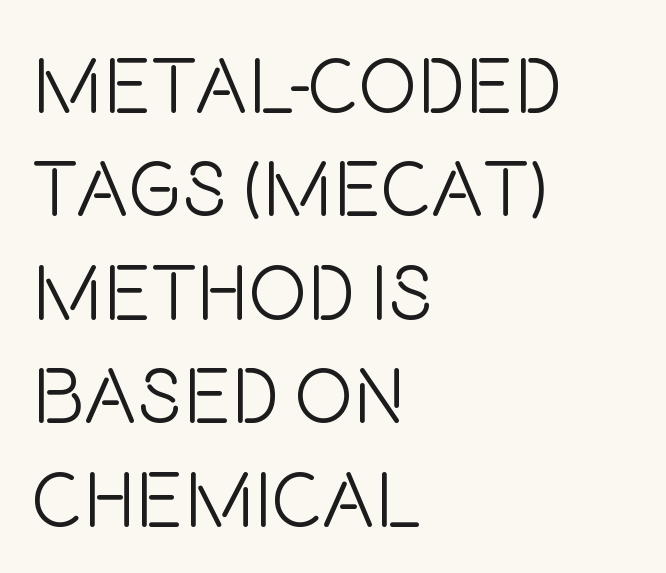
The string is rendered with underlining switched off. Proportional: the letters do not fall into vertical columns. Honestly, the letter spacing is just normal — you wouldn't notice it. Weight: not bold — regular or lighter.
